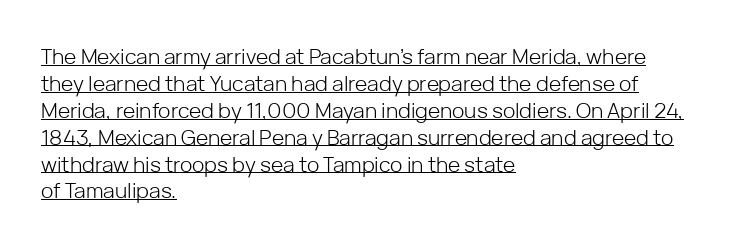
{"italic": "no", "bold": "no", "underline": "yes", "align": "left", "line_spacing": "normal", "line_spacing_ratio": 1.28, "letter_spacing": "normal", "letter_spacing_em": 0.0, "glyph_px": 21}
